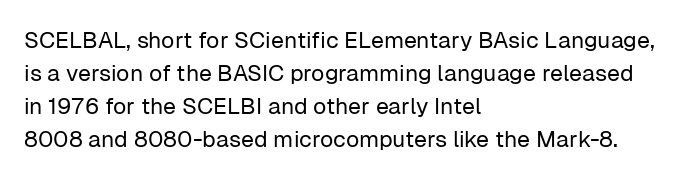
Does extra space separate the letters? No, they use regular spacing. The rendering anchors every line to the left-hand side. The axis of the letterforms is exactly vertical. These lines sit exactly where default settings would place them. Ink coverage per letter is moderate at most. Bare-footed words on every line.
